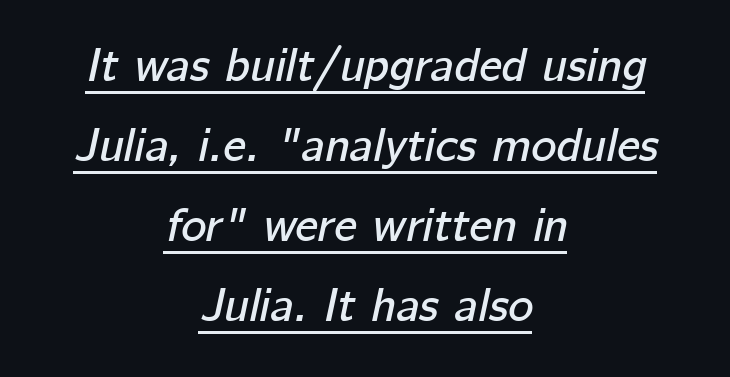
Q: Is the text italic (slanted)? A: Yes, it leans right by about 12 degrees.
Q: Is the text underlined? A: Yes.
Q: How is the paragraph aligned? A: Centered.
Q: Is the spacing between letters normal or unusually wide? A: Normal.
Q: Is the spacing between lines tight, normal or loose? A: Normal.
Q: Width (condensed, normal, or wide)? A: Normal.
Q: Stroke contrast? A: Low.
Q: x-height? A: Medium.
Q: Monospaced? A: No.
